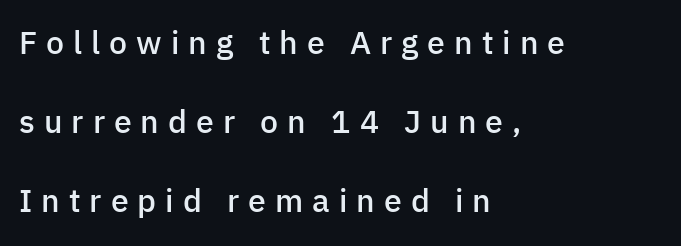
Baseline-to-baseline distance is far greater than the letter height. Layout note: lines flush left. Short note: letters widely spaced. Weight check: semibold — heavier than regular, not quite bold. Serifs: no, the terminals of the letterforms are clean.
